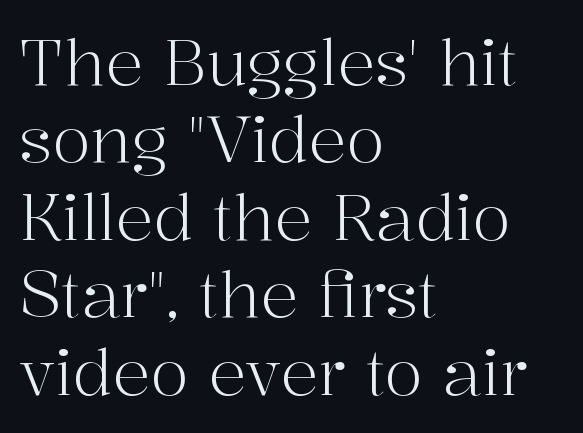
{"serif": "yes", "italic": "no", "bold": "no", "weight": "light", "width": "normal", "stroke_contrast": "high", "x_height": "medium", "monospaced": "no", "underline": "no", "align": "left", "line_spacing_ratio": 1.23, "letter_spacing": "normal", "letter_spacing_em": 0.0, "glyph_px": 63}
